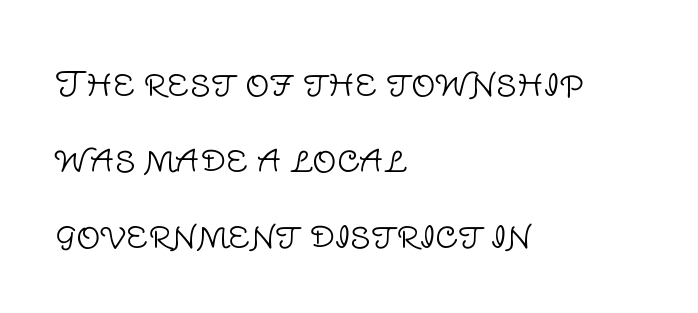
Q: Is the text bold? A: No.
Q: Is the text italic (slanted)? A: Yes.
Q: Is the typeface a serif or a sans-serif typeface? A: Sans-serif.
Q: Is the text underlined? A: No.
Q: How is the paragraph aligned? A: Left-aligned.
Q: Is the spacing between letters normal or unusually wide? A: Normal.
Q: Is the spacing between lines tight, normal or loose? A: Loose.
Q: Width (condensed, normal, or wide)? A: Normal.
Q: Stroke contrast? A: Low.
Q: x-height? A: Large.
Q: Monospaced? A: No.
